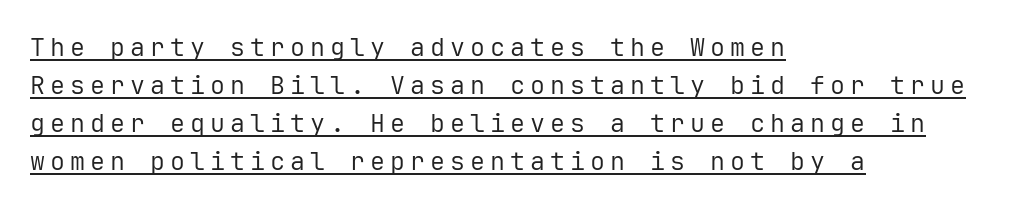
Q: Is the text bold? A: No.
Q: Is the text italic (slanted)? A: No, it is upright.
Q: Is the text underlined? A: Yes.
Q: How is the paragraph aligned? A: Left-aligned.
Q: Is the spacing between letters normal or unusually wide? A: Unusually wide.
Q: Is the spacing between lines tight, normal or loose? A: Normal.
